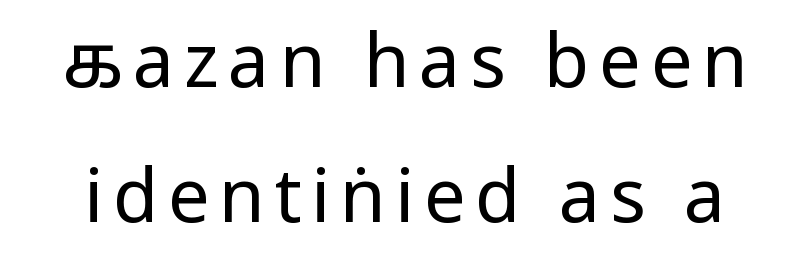
Only glyphs here, with clear space below each row. This reads as an unemphasized weight, regular at the heaviest. The type family on display is of the sans-serif kind. Ascenders rise straight up at ninety degrees.
